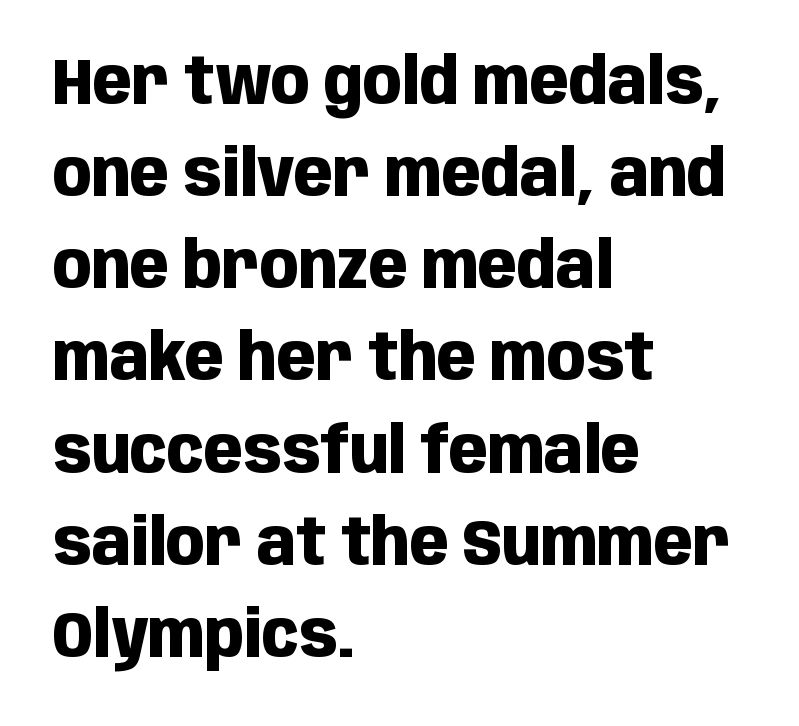
Q: Is the text bold? A: Yes.
Q: Is the text italic (slanted)? A: No, it is upright.
Q: Is the typeface a serif or a sans-serif typeface? A: Sans-serif.
Q: Is the text underlined? A: No.
Q: How is the paragraph aligned? A: Left-aligned.
Q: Is the spacing between letters normal or unusually wide? A: Normal.
Q: Is the spacing between lines tight, normal or loose? A: Normal.
Q: Width (condensed, normal, or wide)? A: Condensed.
Q: Stroke contrast? A: Low.
Q: x-height? A: Large.
Q: Monospaced? A: No.
